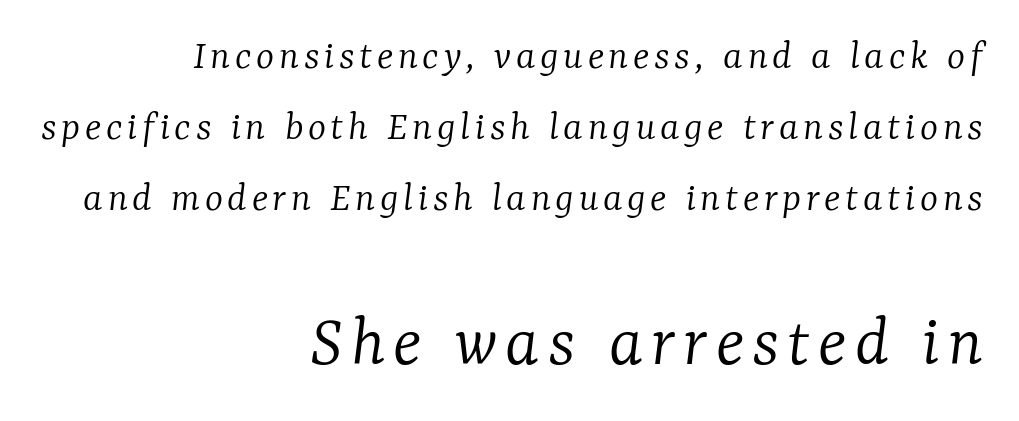
Q: Is the text bold? A: No.
Q: Is the text italic (slanted)? A: Yes, it leans right by about 7 degrees.
Q: Is the typeface a serif or a sans-serif typeface? A: Serif.
Q: Is the text underlined? A: No.
Q: How is the paragraph aligned? A: Right-aligned.
Q: Is the spacing between lines tight, normal or loose? A: Normal.
Q: Which block of text is set in a larger size, the first (top) or the second (bottom)? A: The second (bottom) one.
Q: Width (condensed, normal, or wide)? A: Normal.
Q: Stroke contrast? A: Low.
Q: x-height? A: Medium.
Q: Monospaced? A: No.
